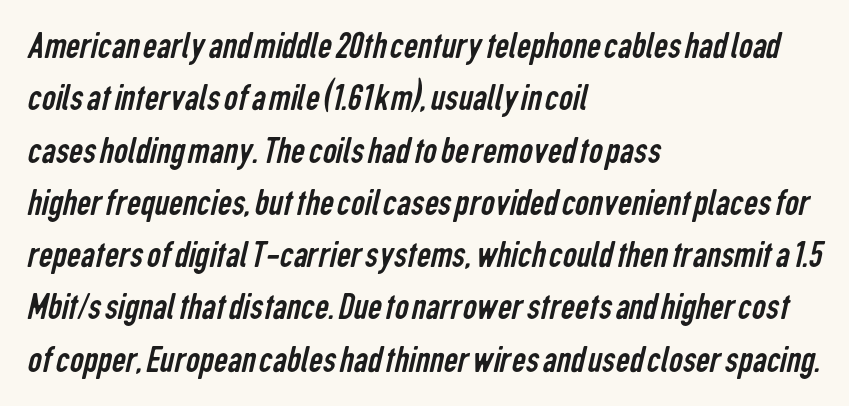
The image shows 39 px regular-weight, condensed sans-serif type; set left-aligned, normal line spacing (1.34x), normal letter spacing, not underlined; low stroke contrast and a medium x-height.
